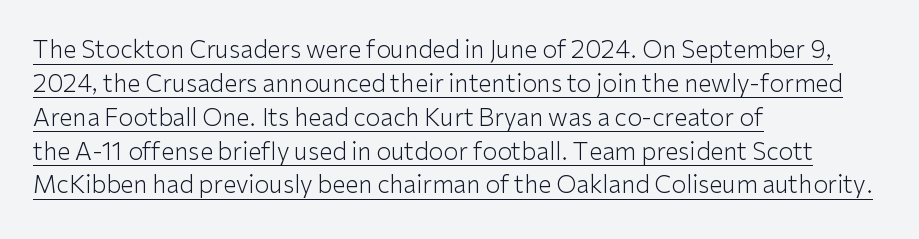
The lettering stays uniformly vertical, giving the passage a roman look. These lines stack with their left ends in a neat column. This rendering features underlined lettering. This block has exactly the height ordinary leading produces. Nobody touched the tracking dial on this one.
